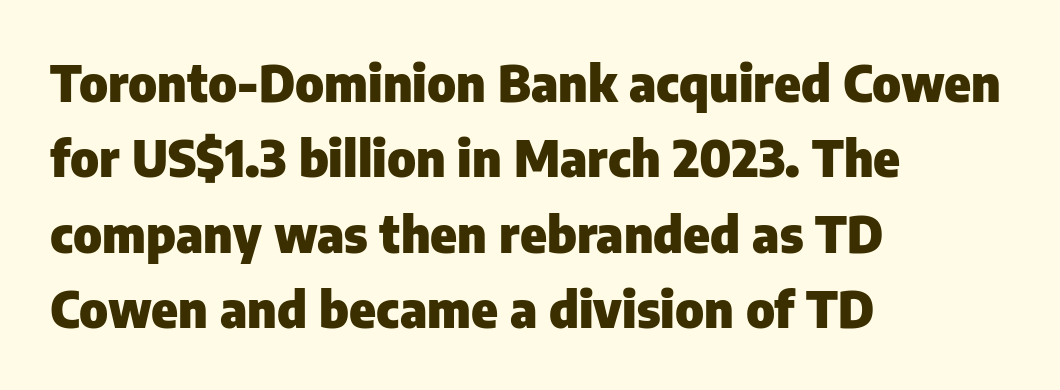
Q: Is the text bold? A: Yes.
Q: Is the text italic (slanted)? A: No, it is upright.
Q: Is the typeface a serif or a sans-serif typeface? A: Sans-serif.
Q: Is the text underlined? A: No.
Q: How is the paragraph aligned? A: Left-aligned.
Q: Is the spacing between letters normal or unusually wide? A: Normal.
Q: Is the spacing between lines tight, normal or loose? A: Normal.
Q: Width (condensed, normal, or wide)? A: Normal.
Q: Stroke contrast? A: Low.
Q: x-height? A: Medium.
Q: Monospaced? A: No.
